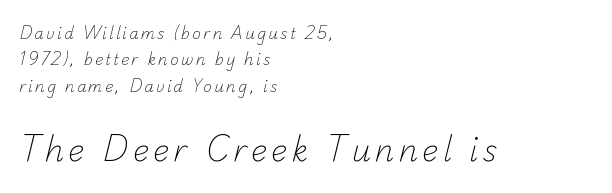
Is this a fixed-width face? No — the glyphs have proportional, varying widths. Typesetter's note — lower block bumped up in size, upper block left smaller. The words here are not underlined. This is sans-serif lettering, the kind often seen on screens and signage.
